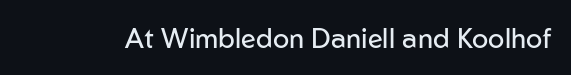
The image shows 27 px text type, upright; set normal letter spacing, not underlined.
